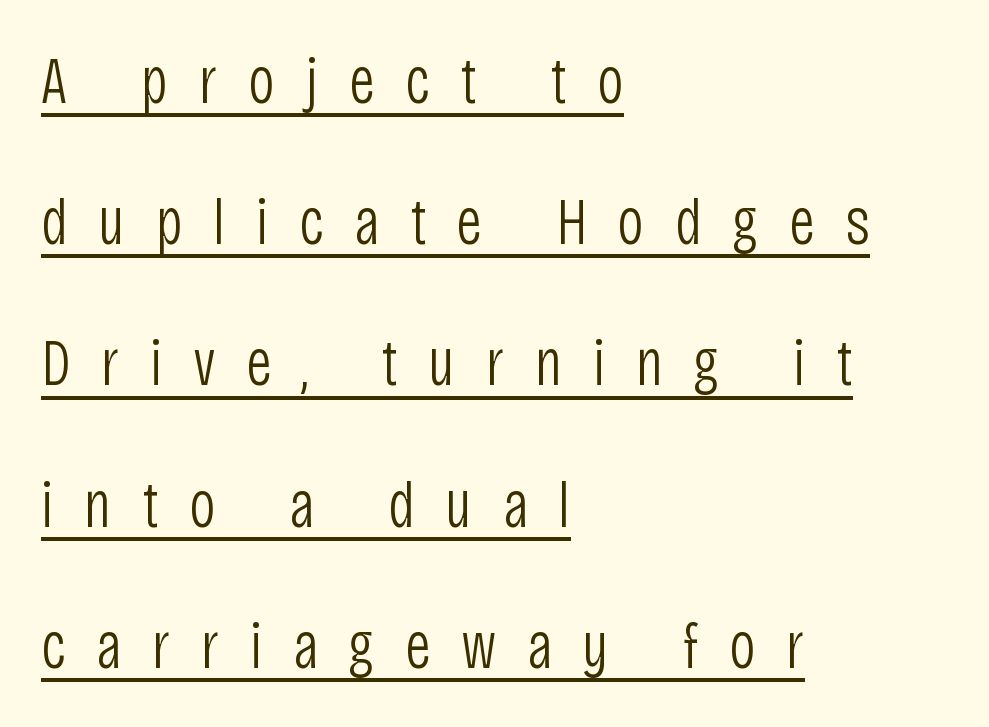
The image shows 66 px light, condensed sans-serif type, upright; set left-aligned, loose line spacing (2.14x), unusually wide letter spacing (+0.46 em), underlined; low stroke contrast and a large x-height.
